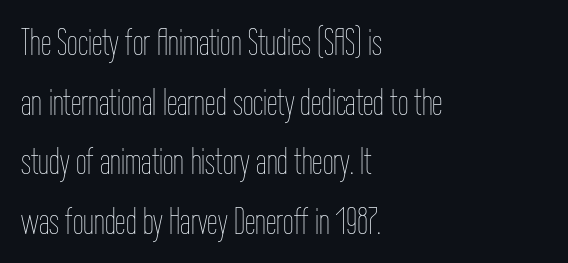
{"italic": "no", "bold": "no", "weight": "thin", "width": "condensed", "stroke_contrast": "low", "x_height": "medium", "monospaced": "no", "underline": "no", "align": "left", "line_spacing": "normal", "line_spacing_ratio": 1.57, "letter_spacing": "normal", "letter_spacing_em": 0.0, "glyph_px": 38}
